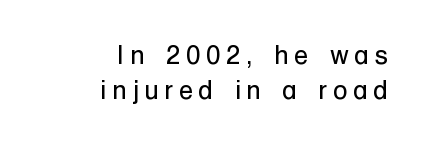
Q: Is the text bold? A: No.
Q: Is the text italic (slanted)? A: No, it is upright.
Q: Is the text underlined? A: No.
Q: How is the paragraph aligned? A: Right-aligned.
Q: Is the spacing between letters normal or unusually wide? A: Unusually wide.
Q: Is the spacing between lines tight, normal or loose? A: Normal.
